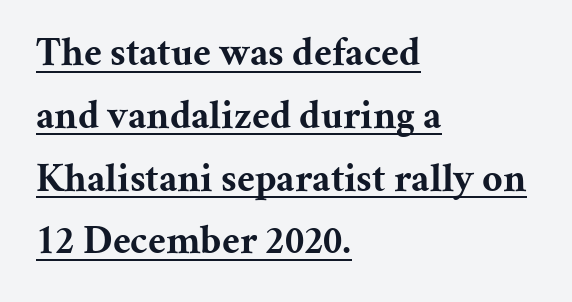
{"serif": "yes", "italic": "no", "bold": "yes", "weight": "bold", "width": "normal", "stroke_contrast": "medium", "x_height": "medium", "monospaced": "no", "underline": "yes", "align": "left", "line_spacing": "normal", "line_spacing_ratio": 1.57, "letter_spacing": "normal", "letter_spacing_em": 0.0, "glyph_px": 40}
